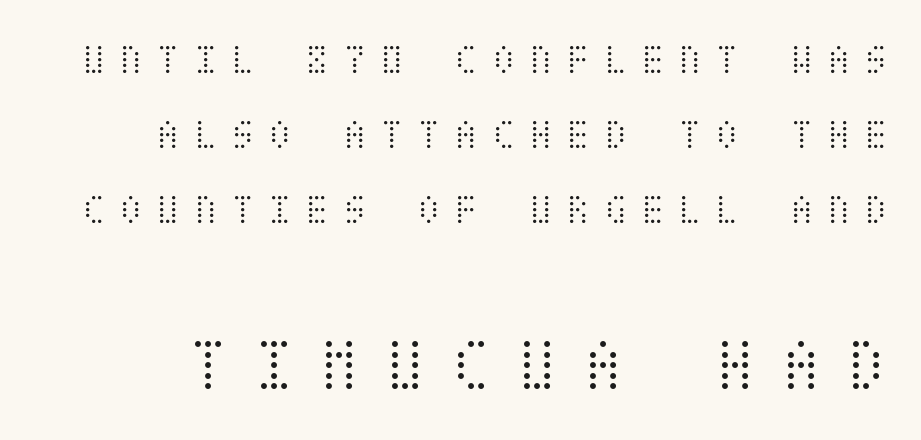
The image shows 76 px light, condensed type, upright; set line spacing 1.75x, unusually wide letter spacing (+0.32 em), not underlined; the second (bottom) block is 1.77x larger; medium stroke contrast and a large x-height.
